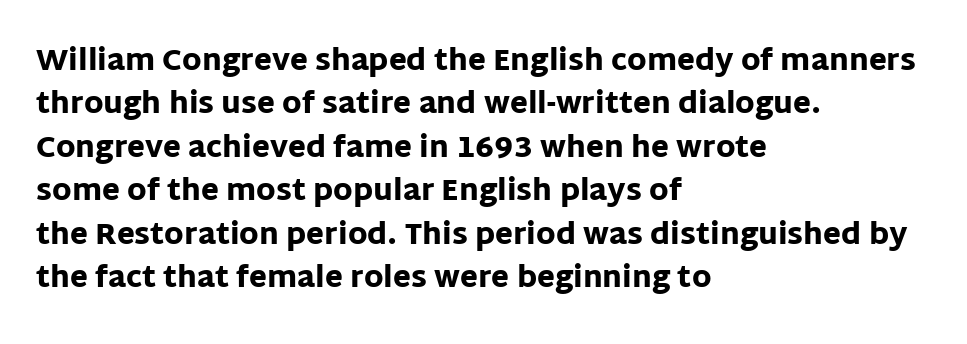
{"serif": "no", "italic": "no", "bold": "yes", "weight": "heavy", "width": "normal", "stroke_contrast": "low", "x_height": "large", "monospaced": "no", "underline": "no", "align": "left", "line_spacing": "normal", "line_spacing_ratio": 1.5, "letter_spacing": "normal", "letter_spacing_em": 0.0, "glyph_px": 29}
